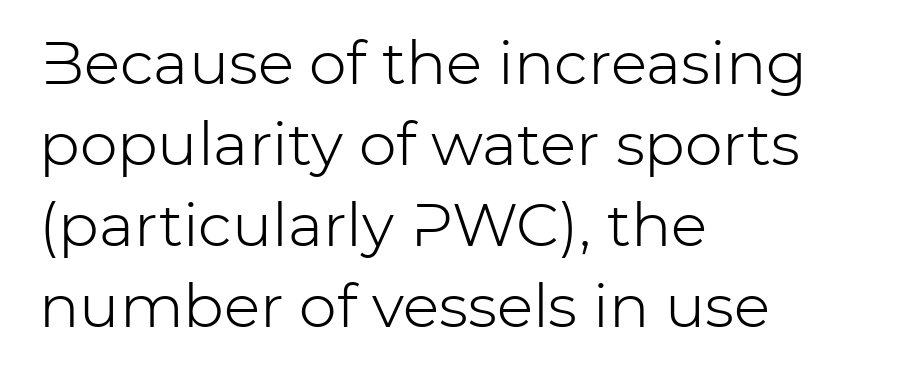
{"serif": "no", "italic": "no", "bold": "no", "weight": "light", "width": "normal", "stroke_contrast": "low", "x_height": "medium", "monospaced": "no", "underline": "no", "align": "left", "line_spacing": "normal", "line_spacing_ratio": 1.35, "letter_spacing": "normal", "letter_spacing_em": 0.0, "glyph_px": 60}
